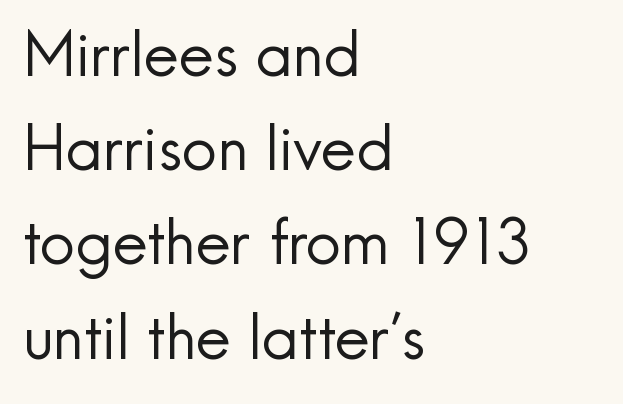
Q: Is the text bold? A: No.
Q: Is the text italic (slanted)? A: No, it is upright.
Q: Is the typeface a serif or a sans-serif typeface? A: Sans-serif.
Q: Is the text underlined? A: No.
Q: How is the paragraph aligned? A: Left-aligned.
Q: Is the spacing between letters normal or unusually wide? A: Normal.
Q: Is the spacing between lines tight, normal or loose? A: Normal.
Q: Width (condensed, normal, or wide)? A: Normal.
Q: x-height? A: Small.
Q: Monospaced? A: No.
